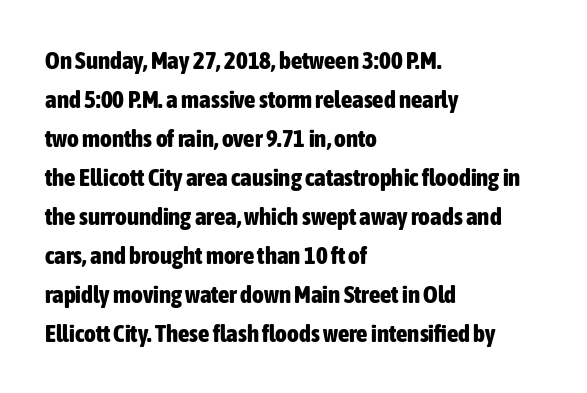
Vertical strokes here are truly vertical. In terms of letterspacing, this is plain default setting. This block has exactly the height ordinary leading produces. Pretty heavy lettering here — definitely bold.
